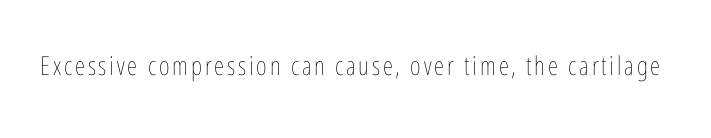
Q: Is the text bold? A: No.
Q: Is the text italic (slanted)? A: No, it is upright.
Q: Is the text underlined? A: No.
